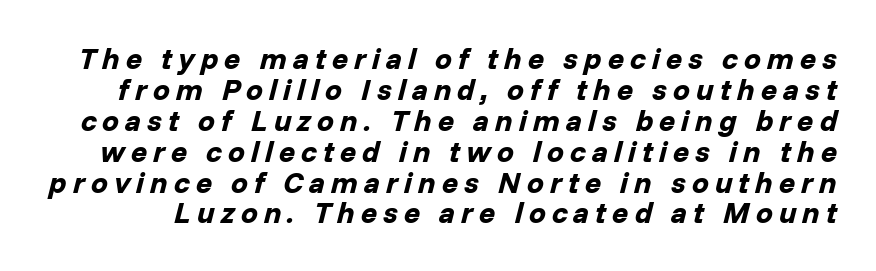
{"italic": "yes", "lean": "right", "slant_degrees": 14, "bold": "yes", "weight": "bold", "width": "normal", "stroke_contrast": "low", "x_height": "medium", "monospaced": "no", "underline": "no", "line_spacing": "tight", "line_spacing_ratio": 1.03, "letter_spacing": "wide", "letter_spacing_em": 0.2, "glyph_px": 30}
